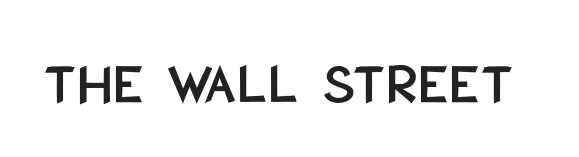
{"serif": "no", "italic": "no", "width": "condensed", "stroke_contrast": "low", "x_height": "large", "monospaced": "no", "underline": "no", "letter_spacing": "normal", "letter_spacing_em": 0.0, "glyph_px": 59}
